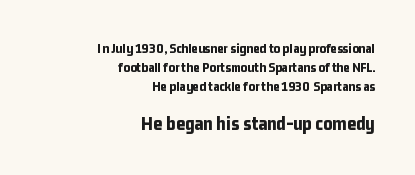
{"italic": "no", "bold": "yes", "underline": "no", "align": "right", "line_spacing": "normal", "line_spacing_ratio": 1.34, "letter_spacing": "normal", "letter_spacing_em": 0.0, "larger_block": "second", "size_ratio": 1.43, "glyph_px": 20}
